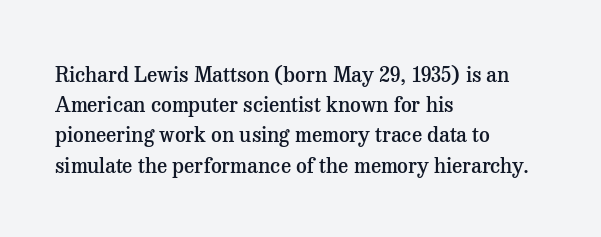
{"italic": "no", "bold": "semi", "underline": "no", "align": "left", "line_spacing": "normal", "line_spacing_ratio": 1.44, "letter_spacing": "normal", "letter_spacing_em": 0.0, "glyph_px": 21}
